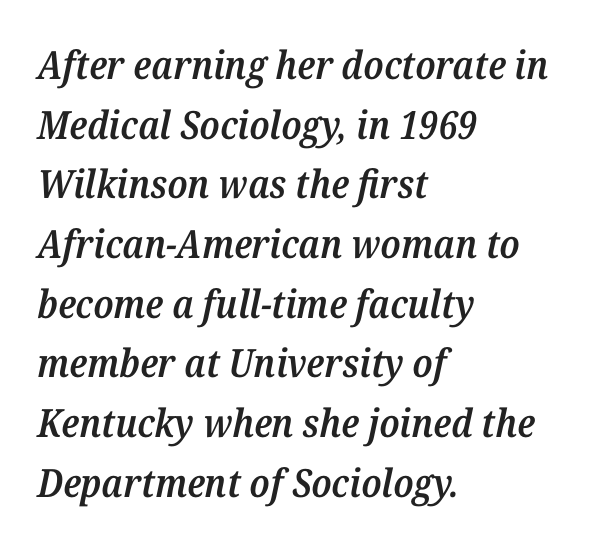
If you drew a line through each stem, it would be angled. Nothing unusual about the tracking: characters are spaced as the font intends. Unmarked baselines from the first word to the last. In CSS terms this would be text-align: left. The face used here is seriffed, in the tradition of book romans. A bit beefed up — I'd call it semibold rather than bold.
